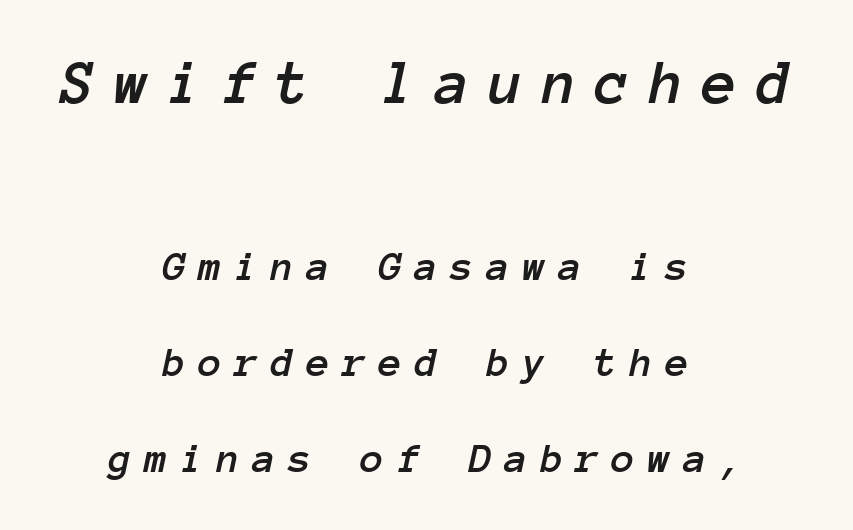
Size hierarchy here favors the leading block over the trailing one. Quick note: underline off. Looks like terminal output: every glyph gets an equal slot. The paragraph shown floats in the horizontal middle. What stands out about the letter spacing? Its width — letters are far apart.
